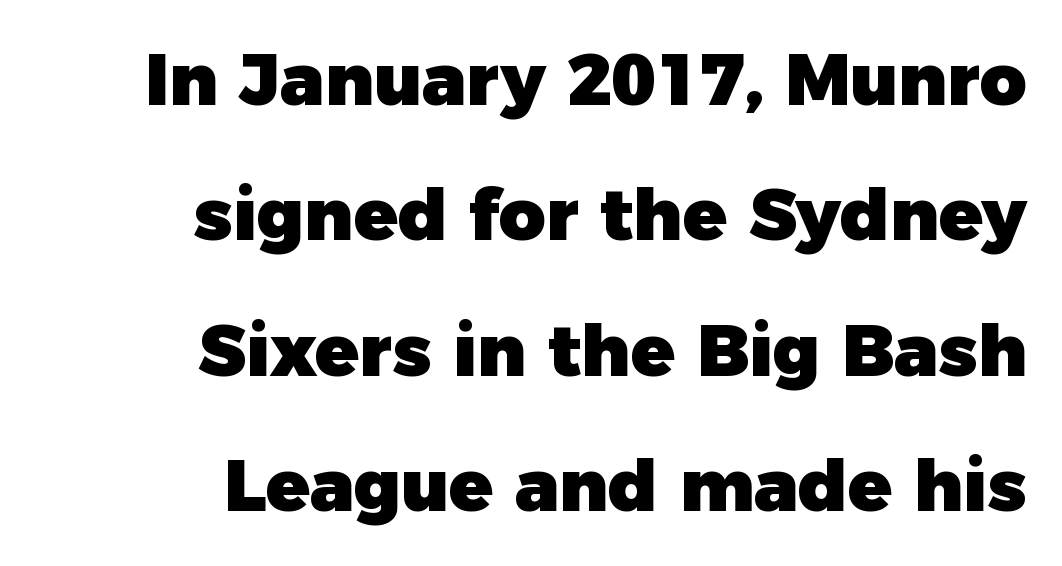
Style check: upright. Nope, no serifs anywhere on these letters. Line endings align vertically; line beginnings do not. Nobody drew a line under any word here.
